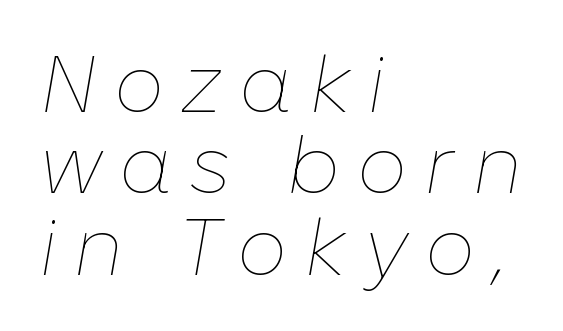
Q: Is the text bold? A: No.
Q: Is the text italic (slanted)? A: Yes, it leans right by about 10 degrees.
Q: Is the text underlined? A: No.
Q: How is the paragraph aligned? A: Left-aligned.
Q: Is the spacing between letters normal or unusually wide? A: Unusually wide.
Q: Is the spacing between lines tight, normal or loose? A: Tight.
Q: Width (condensed, normal, or wide)? A: Normal.
Q: Stroke contrast? A: Low.
Q: x-height? A: Medium.
Q: Monospaced? A: No.
